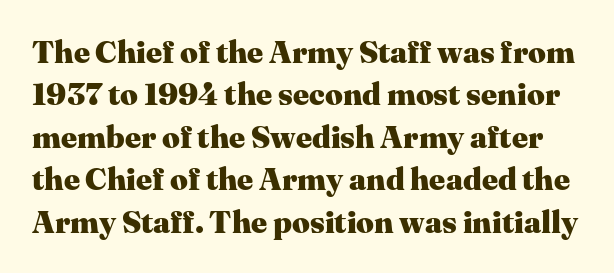
The passage shown is typed in a proportional face where columns would drift. Is this a sans? No — the strokes have serifs. The letters stand upright; this is a roman face. Students, observe: this is what conventionally led text looks like.
